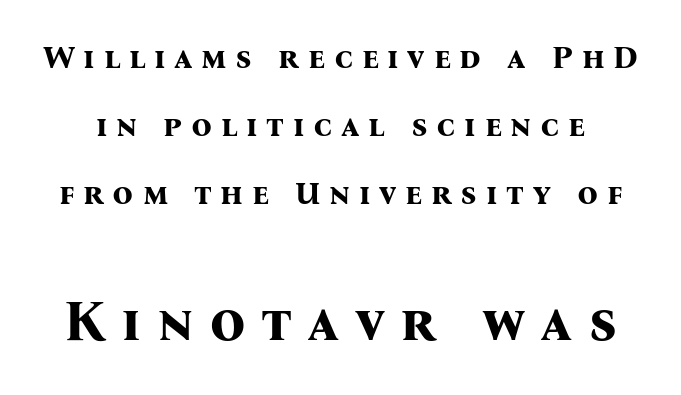
Q: Is the text bold? A: Yes.
Q: Is the text italic (slanted)? A: No, it is upright.
Q: Is the typeface a serif or a sans-serif typeface? A: Serif.
Q: Is the text underlined? A: No.
Q: Is the spacing between letters normal or unusually wide? A: Unusually wide.
Q: Is the spacing between lines tight, normal or loose? A: Loose.
Q: Which block of text is set in a larger size, the first (top) or the second (bottom)? A: The second (bottom) one.
Q: Width (condensed, normal, or wide)? A: Normal.
Q: Stroke contrast? A: Medium.
Q: x-height? A: Medium.
Q: Monospaced? A: No.
